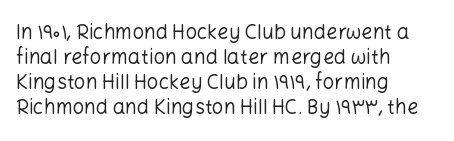
Underline: absent. These glyphs show unthickened strokes, regular width or finer. The leading is moderate, giving the passage an even texture. Upright lettering throughout.
